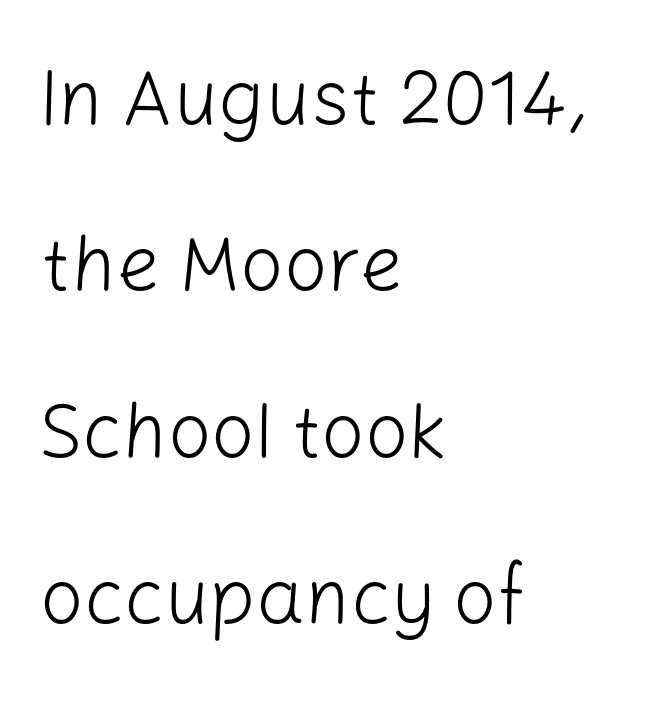
Q: Is the text bold? A: No.
Q: Is the text italic (slanted)? A: No, it is upright.
Q: Is the typeface a serif or a sans-serif typeface? A: Sans-serif.
Q: Is the text underlined? A: No.
Q: How is the paragraph aligned? A: Left-aligned.
Q: Is the spacing between letters normal or unusually wide? A: Normal.
Q: Is the spacing between lines tight, normal or loose? A: Loose.
Q: Width (condensed, normal, or wide)? A: Normal.
Q: Stroke contrast? A: Low.
Q: x-height? A: Medium.
Q: Monospaced? A: No.
